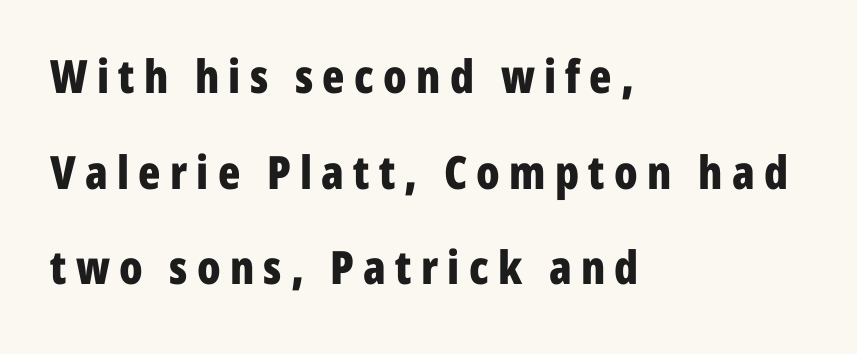
{"serif": "no", "italic": "no", "bold": "yes", "weight": "bold", "width": "condensed", "stroke_contrast": "low", "x_height": "medium", "monospaced": "no", "underline": "no", "align": "left", "line_spacing": "loose", "line_spacing_ratio": 2.08, "letter_spacing": "wide", "letter_spacing_em": 0.2, "glyph_px": 46}
